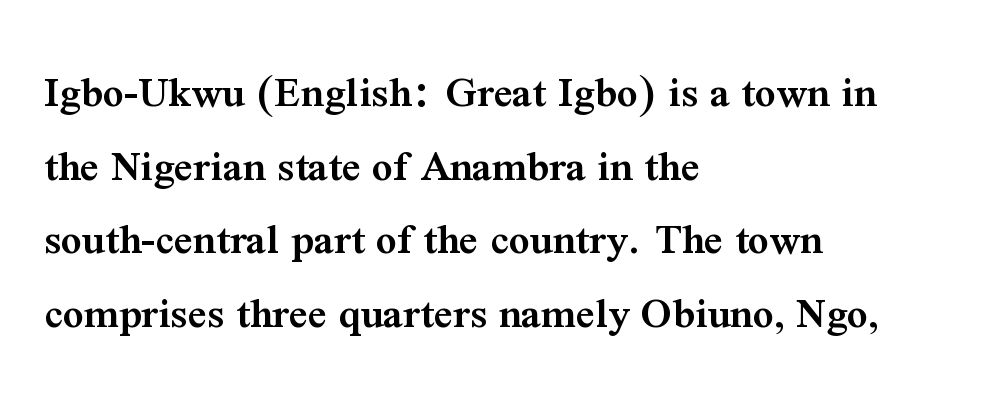
{"serif": "yes", "italic": "no", "bold": "semi", "weight": "semibold", "width": "normal", "stroke_contrast": "medium", "x_height": "medium", "monospaced": "no", "underline": "no", "align": "left", "line_spacing": "normal", "line_spacing_ratio": 1.6, "letter_spacing": "normal", "letter_spacing_em": 0.0, "glyph_px": 46}
